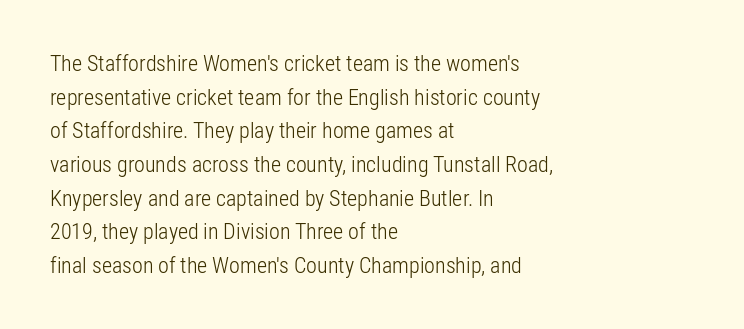
{"italic": "no", "bold": "no", "underline": "no", "align": "left", "line_spacing": "normal", "line_spacing_ratio": 1.53, "letter_spacing": "normal", "letter_spacing_em": 0.0, "glyph_px": 22}
